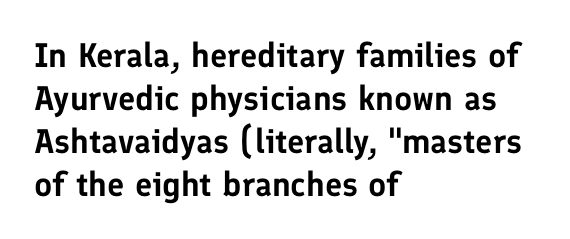
The image shows 34 px sans-serif type, upright; set left-aligned, normal line spacing (1.26x), normal letter spacing, not underlined; low stroke contrast and a medium x-height.
